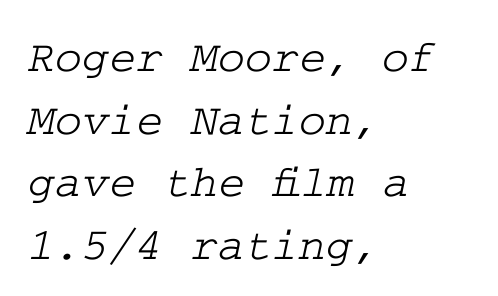
The leading is moderate, giving the passage an even texture. Caption: multi-line text, flush left, ragged right. How are the letters spaced? Ordinarily, with no added tracking. Typographically, this falls in the serif category. Decoration check: the copy has no underline.
